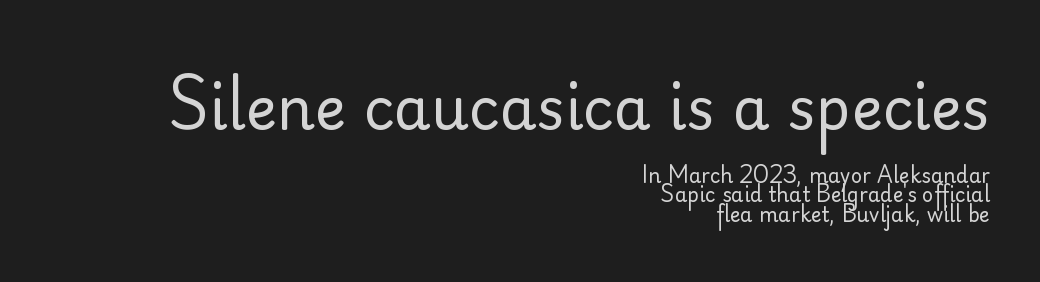
The image shows 59 px regular-weight sans-serif type, upright; set right-aligned, tight line spacing (0.99x), normal letter spacing, not underlined; the first (top) block is 2.95x larger; low stroke contrast and a small x-height.
